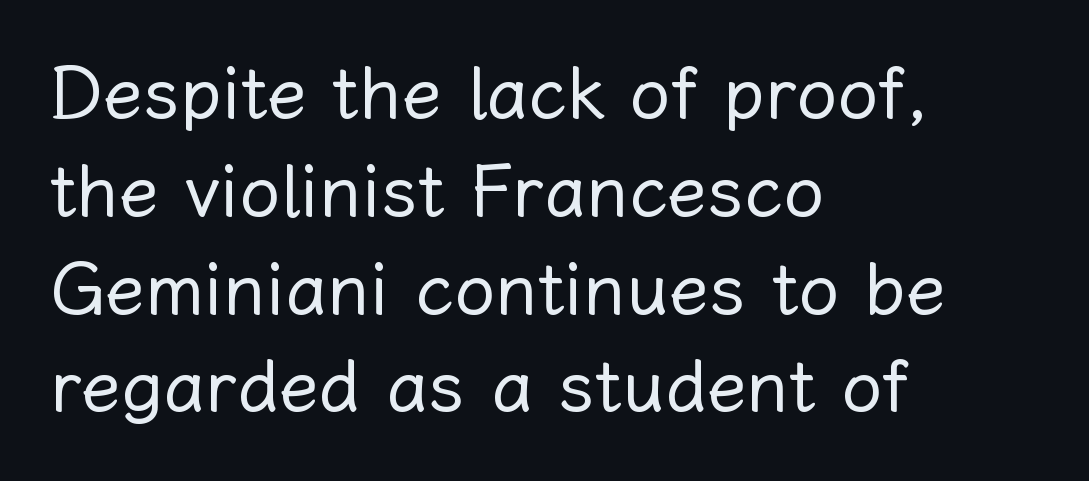
Q: Is the text bold? A: No.
Q: Is the text italic (slanted)? A: No, it is upright.
Q: Is the text underlined? A: No.
Q: How is the paragraph aligned? A: Left-aligned.
Q: Is the spacing between letters normal or unusually wide? A: Normal.
Q: Is the spacing between lines tight, normal or loose? A: Normal.
Q: Width (condensed, normal, or wide)? A: Normal.
Q: Stroke contrast? A: Low.
Q: x-height? A: Medium.
Q: Monospaced? A: No.
